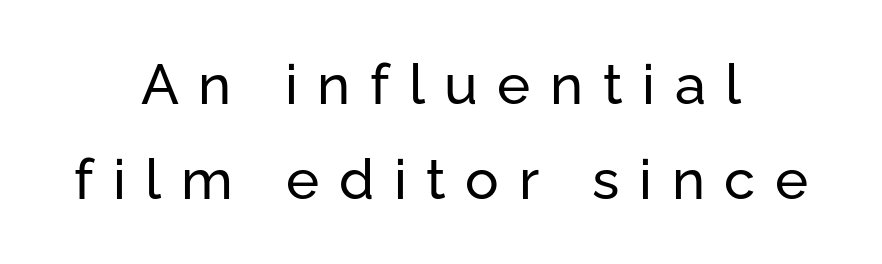
The image shows 56 px sans-serif type, upright; set centered, normal line spacing (1.69x), unusually wide letter spacing (+0.35 em), not underlined; low stroke contrast and a medium x-height.
